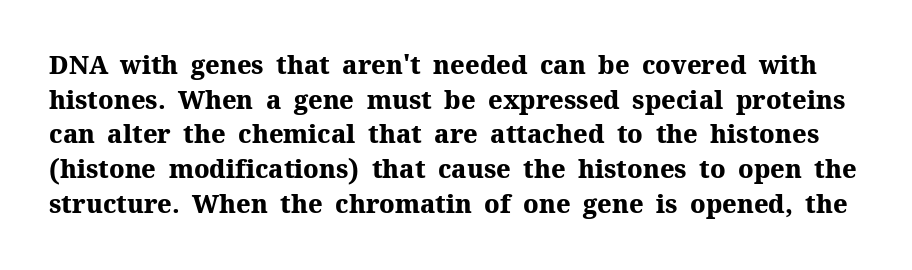
In terms of weight, the rendering is a true, heavy bold. Descenders are the only things crossing below the line. These lines sit exactly where default settings would place them. These lines were composed using upright roman letters. Standard letterfit; no display-style spreading of the glyphs.
